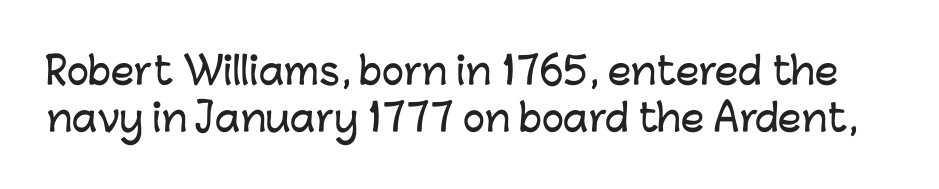
{"serif": "no", "italic": "no", "width": "normal", "stroke_contrast": "low", "x_height": "medium", "monospaced": "no", "underline": "no", "line_spacing": "normal", "line_spacing_ratio": 1.28, "letter_spacing": "normal", "letter_spacing_em": 0.0, "glyph_px": 37}
